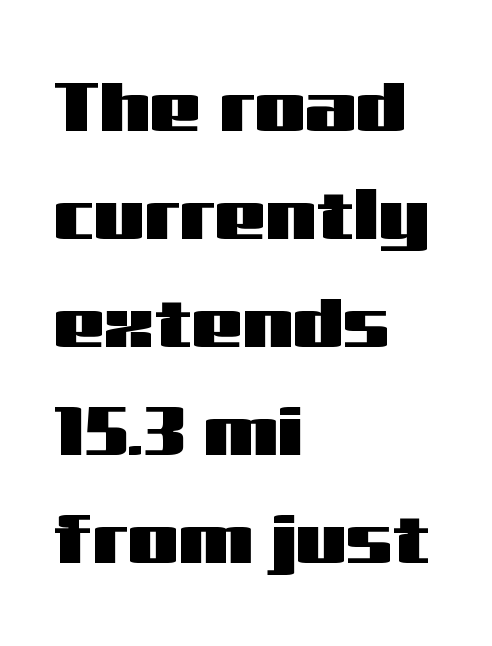
{"serif": "no", "italic": "no", "width": "wide", "stroke_contrast": "medium", "x_height": "medium", "monospaced": "no", "underline": "no", "align": "left", "line_spacing": "normal", "line_spacing_ratio": 1.5, "letter_spacing": "normal", "letter_spacing_em": 0.0, "glyph_px": 72}
